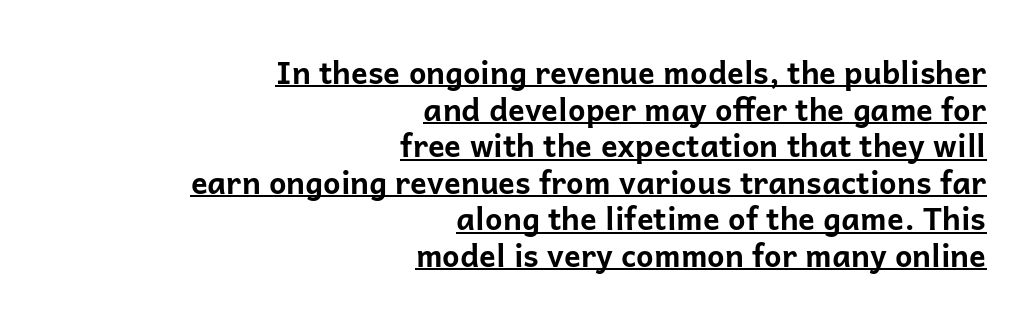
{"serif": "no", "italic": "no", "bold": "yes", "weight": "bold", "width": "normal", "stroke_contrast": "low", "x_height": "medium", "monospaced": "no", "underline": "yes", "align": "right", "line_spacing_ratio": 1.18, "letter_spacing": "normal", "letter_spacing_em": 0.0, "glyph_px": 31}
